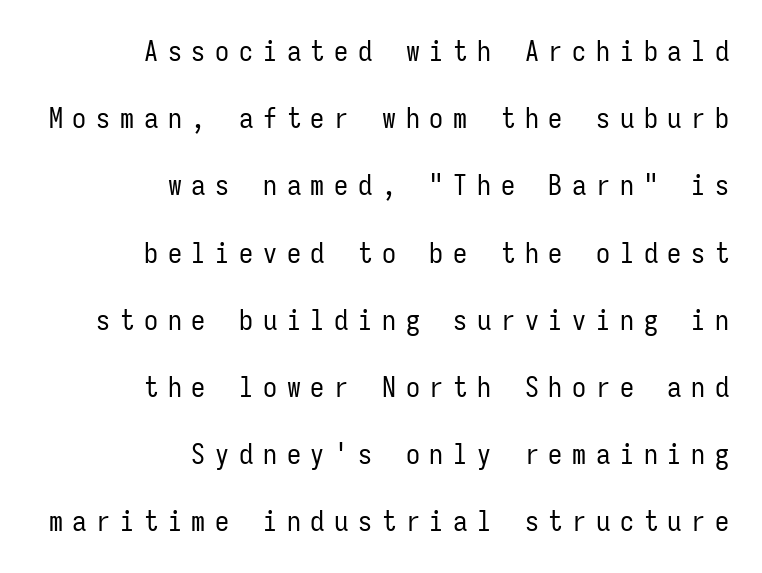
The image shows 28 px regular-weight, condensed sans-serif type, upright, monospaced; set right-aligned, loose line spacing (2.4x), unusually wide letter spacing (+0.35 em), not underlined; low stroke contrast and a medium x-height.
